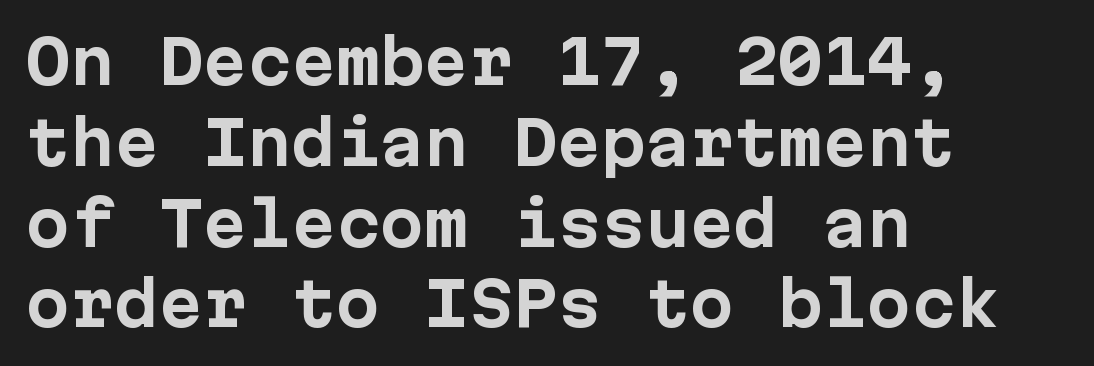
Q: Is the text bold? A: Yes.
Q: Is the text italic (slanted)? A: No, it is upright.
Q: Is the typeface a serif or a sans-serif typeface? A: Sans-serif.
Q: Is the text underlined? A: No.
Q: How is the paragraph aligned? A: Left-aligned.
Q: Is the spacing between letters normal or unusually wide? A: Normal.
Q: Is the spacing between lines tight, normal or loose? A: Normal.
Q: Width (condensed, normal, or wide)? A: Normal.
Q: Stroke contrast? A: Low.
Q: x-height? A: Medium.
